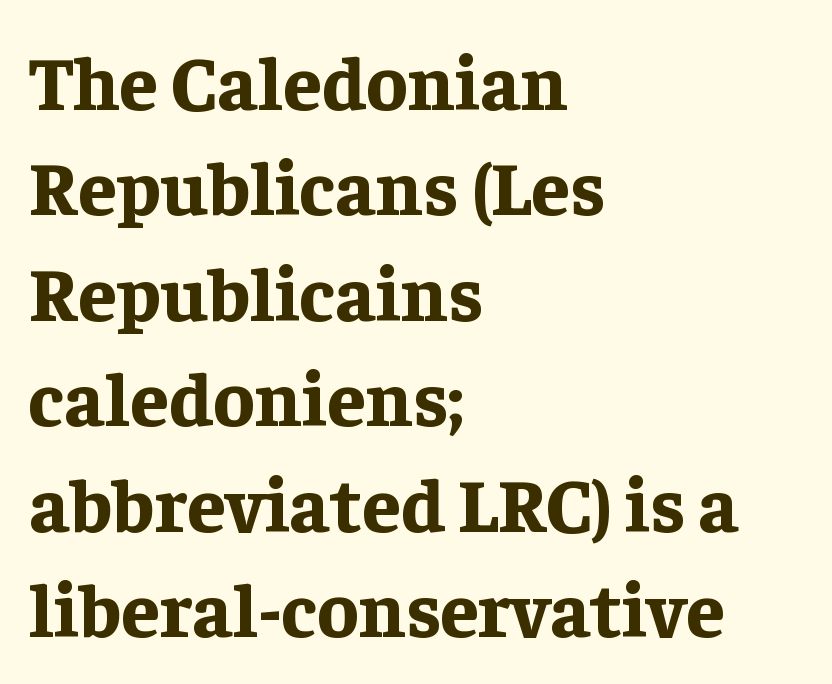
Q: Is the text bold? A: Yes.
Q: Is the text italic (slanted)? A: No, it is upright.
Q: Is the typeface a serif or a sans-serif typeface? A: Serif.
Q: Is the text underlined? A: No.
Q: How is the paragraph aligned? A: Left-aligned.
Q: Is the spacing between letters normal or unusually wide? A: Normal.
Q: Is the spacing between lines tight, normal or loose? A: Normal.
Q: Width (condensed, normal, or wide)? A: Normal.
Q: Stroke contrast? A: Low.
Q: x-height? A: Medium.
Q: Monospaced? A: No.
